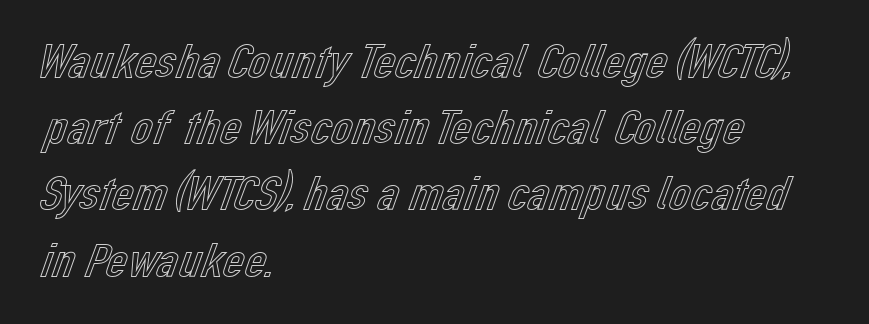
{"width": "normal", "x_height": "medium", "monospaced": "no", "underline": "no", "align": "left", "line_spacing": "normal", "line_spacing_ratio": 1.38, "letter_spacing": "normal", "letter_spacing_em": 0.0, "glyph_px": 48}
